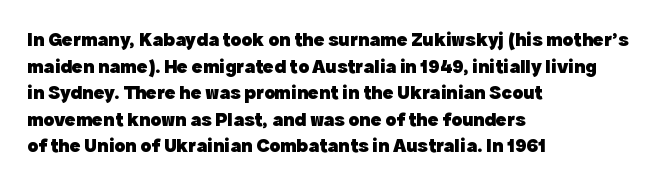
{"italic": "no", "bold": "yes", "underline": "no", "align": "left", "line_spacing": "normal", "line_spacing_ratio": 1.33, "letter_spacing": "normal", "letter_spacing_em": 0.0, "glyph_px": 20}
